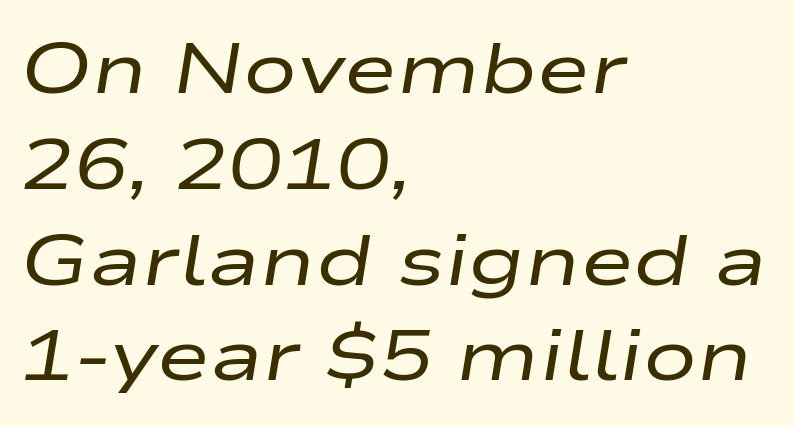
The image shows 72 px regular-weight, wide type, italic (leaning right); set left-aligned, normal line spacing (1.33x), normal letter spacing, not underlined; low stroke contrast and a medium x-height.
